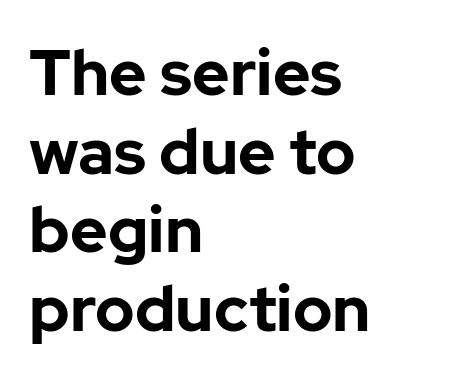
{"serif": "no", "italic": "no", "bold": "yes", "weight": "bold", "width": "normal", "stroke_contrast": "low", "x_height": "medium", "monospaced": "no", "underline": "no", "align": "left", "line_spacing_ratio": 1.23, "letter_spacing": "normal", "letter_spacing_em": 0.0, "glyph_px": 64}
